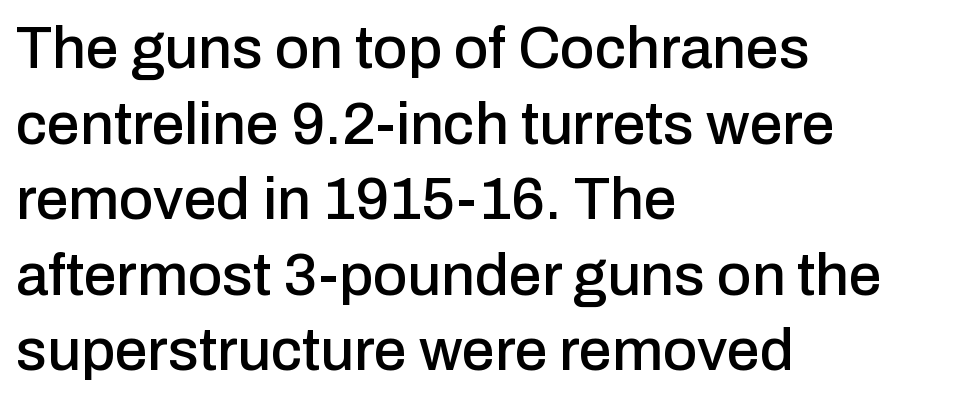
Each letter keeps its own natural width here, so spacing adapts to shape. Vertically, the passage feels balanced, rows spaced as you'd expect. Ordinary non-slanted type is in use. Rule under the text: the space is simply empty. The ragged edge is on the right, which tells us the setting is flush left. There is no visible air inserted between adjacent glyphs.
